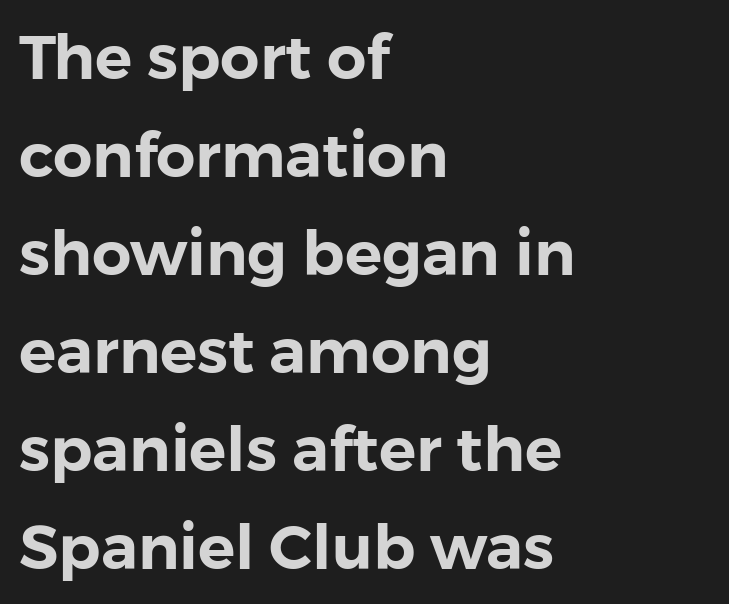
{"serif": "no", "italic": "no", "width": "normal", "stroke_contrast": "low", "x_height": "medium", "monospaced": "no", "underline": "no", "align": "left", "line_spacing": "normal", "line_spacing_ratio": 1.58, "letter_spacing": "normal", "letter_spacing_em": 0.0, "glyph_px": 62}
